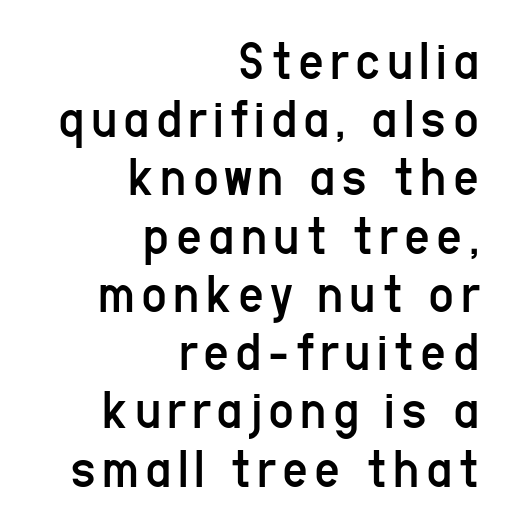
{"serif": "no", "italic": "no", "bold": "no", "weight": "regular", "width": "condensed", "stroke_contrast": "low", "x_height": "medium", "monospaced": "no", "underline": "no", "align": "right", "line_spacing": "tight", "line_spacing_ratio": 1.04, "glyph_px": 56}
